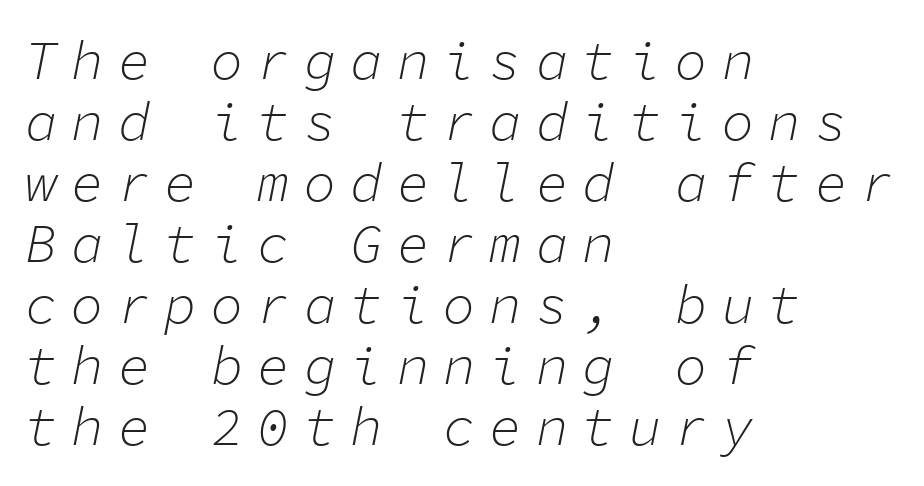
The image shows 54 px light type, italic (leaning right), monospaced; set left-aligned, tight line spacing (1.13x), unusually wide letter spacing (+0.26 em), not underlined; low stroke contrast and a medium x-height.
